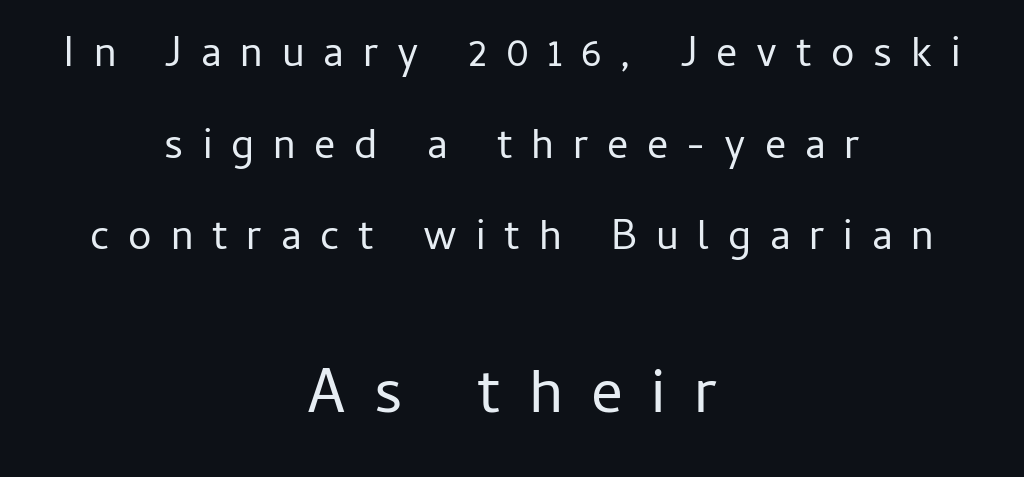
The image shows 63 px regular-weight sans-serif type, upright; set centered, loose line spacing (2.18x), unusually wide letter spacing (+0.45 em), not underlined; the second (bottom) block is 1.5x larger; low stroke contrast and a medium x-height.
